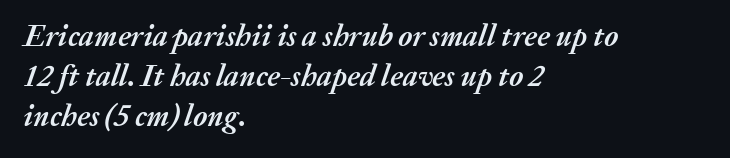
{"italic": "yes", "lean": "right", "slant_degrees": 20, "bold": "yes", "weight": "semibold", "width": "normal", "stroke_contrast": "medium", "x_height": "medium", "monospaced": "no", "underline": "no", "align": "left", "line_spacing": "normal", "line_spacing_ratio": 1.34, "letter_spacing": "normal", "letter_spacing_em": 0.0, "glyph_px": 30}
